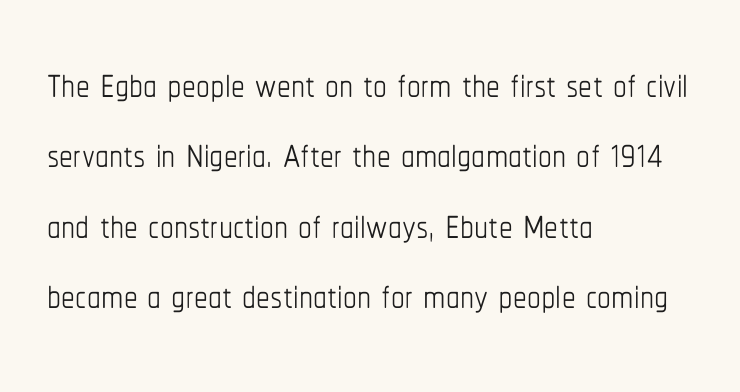
{"italic": "no", "bold": "no", "weight": "thin", "width": "condensed", "stroke_contrast": "low", "x_height": "medium", "monospaced": "no", "underline": "no", "align": "left", "line_spacing": "normal", "line_spacing_ratio": 1.28, "letter_spacing": "normal", "letter_spacing_em": 0.0, "glyph_px": 55}
